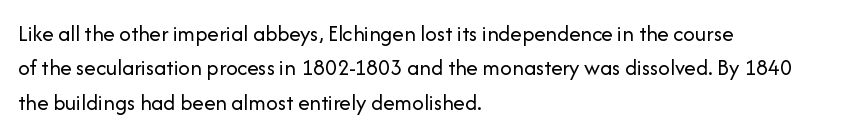
Q: Is the text bold? A: No.
Q: Is the text italic (slanted)? A: No, it is upright.
Q: Is the text underlined? A: No.
Q: How is the paragraph aligned? A: Left-aligned.
Q: Is the spacing between letters normal or unusually wide? A: Normal.
Q: Is the spacing between lines tight, normal or loose? A: Normal.
